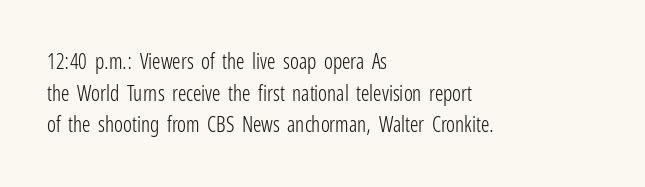
Q: Is the text bold? A: No.
Q: Is the text italic (slanted)? A: No, it is upright.
Q: Is the text underlined? A: No.
Q: How is the paragraph aligned? A: Left-aligned.
Q: Is the spacing between letters normal or unusually wide? A: Normal.
Q: Is the spacing between lines tight, normal or loose? A: Normal.
